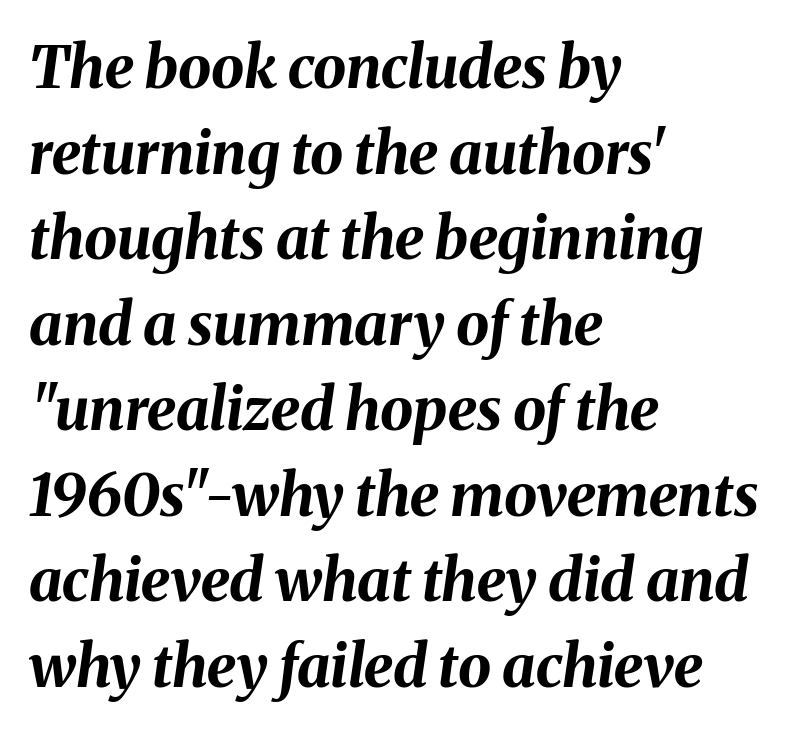
Q: Is the text bold? A: Yes.
Q: Is the text italic (slanted)? A: Yes, it leans right by about 8 degrees.
Q: Is the text underlined? A: No.
Q: How is the paragraph aligned? A: Left-aligned.
Q: Is the spacing between letters normal or unusually wide? A: Normal.
Q: Is the spacing between lines tight, normal or loose? A: Normal.
Q: Width (condensed, normal, or wide)? A: Normal.
Q: Stroke contrast? A: Medium.
Q: x-height? A: Medium.
Q: Monospaced? A: No.
